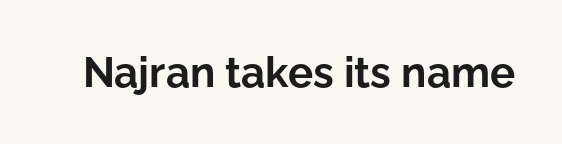
{"serif": "no", "italic": "no", "bold": "yes", "weight": "bold", "width": "normal", "stroke_contrast": "low", "x_height": "medium", "monospaced": "no", "underline": "no", "letter_spacing": "normal", "letter_spacing_em": 0.0, "glyph_px": 42}
